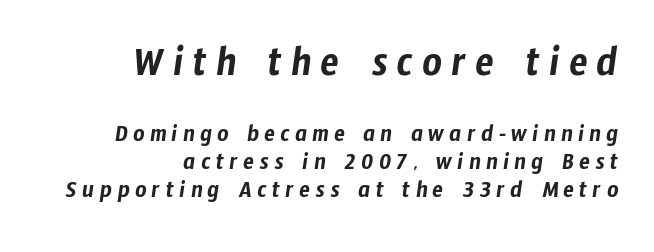
{"serif": "no", "width": "condensed", "stroke_contrast": "low", "x_height": "medium", "monospaced": "no", "underline": "no", "align": "right", "line_spacing": "tight", "line_spacing_ratio": 1.11, "letter_spacing": "wide", "letter_spacing_em": 0.21, "larger_block": "first", "size_ratio": 1.72, "glyph_px": 43}
